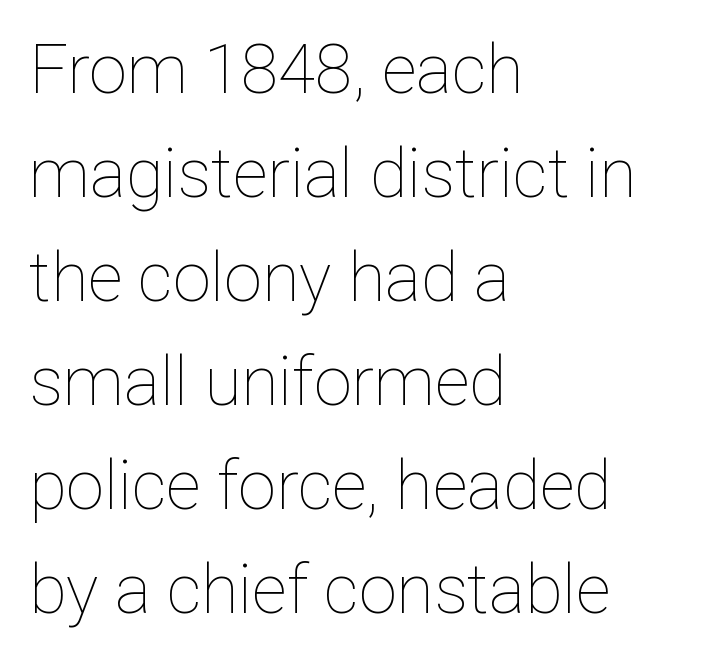
{"italic": "no", "bold": "no", "weight": "thin", "width": "normal", "stroke_contrast": "low", "x_height": "medium", "monospaced": "no", "underline": "no", "align": "left", "line_spacing": "normal", "line_spacing_ratio": 1.53, "letter_spacing": "normal", "letter_spacing_em": 0.0, "glyph_px": 68}
